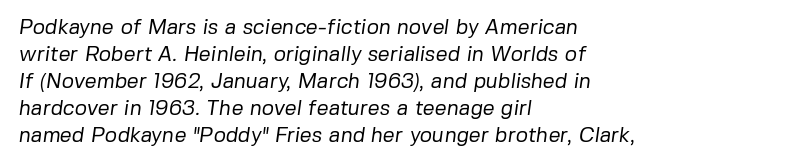
Q: Is the text bold? A: No.
Q: Is the text underlined? A: No.
Q: How is the paragraph aligned? A: Left-aligned.
Q: Is the spacing between letters normal or unusually wide? A: Normal.
Q: Is the spacing between lines tight, normal or loose? A: Normal.
